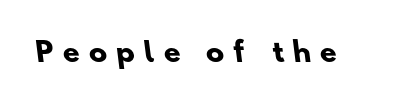
Loose tracking; the words dissolve into strings of separated letters. Descenders hang freely into open space. Is the type bold? Yes — the strokes are clearly thick and heavy.
